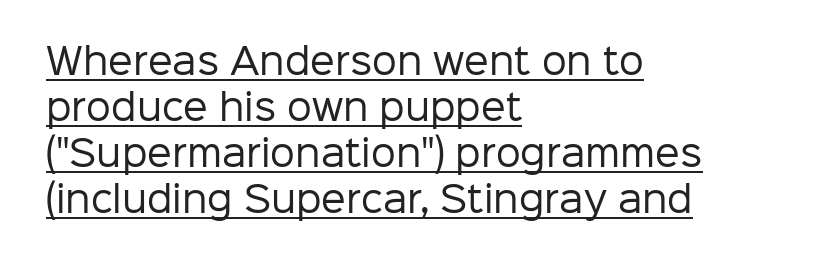
Q: Is the text bold? A: No.
Q: Is the text italic (slanted)? A: No, it is upright.
Q: Is the typeface a serif or a sans-serif typeface? A: Sans-serif.
Q: Is the text underlined? A: Yes.
Q: How is the paragraph aligned? A: Left-aligned.
Q: Is the spacing between letters normal or unusually wide? A: Normal.
Q: Is the spacing between lines tight, normal or loose? A: Normal.
Q: Width (condensed, normal, or wide)? A: Normal.
Q: Stroke contrast? A: Low.
Q: x-height? A: Medium.
Q: Monospaced? A: No.
